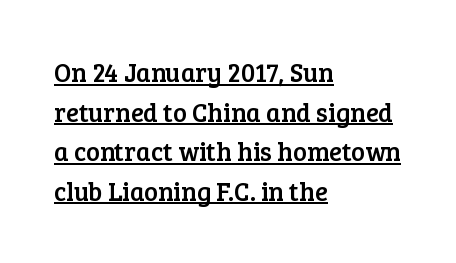
The image shows 26 px text type, upright; set left-aligned, normal line spacing (1.52x), normal letter spacing, underlined.
